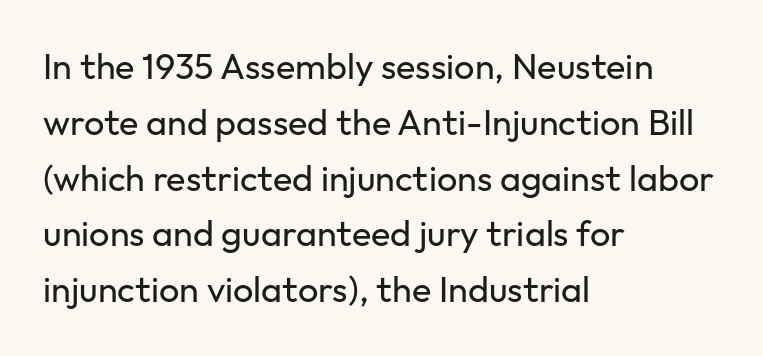
{"serif": "no", "italic": "no", "bold": "no", "weight": "regular", "width": "normal", "stroke_contrast": "low", "x_height": "medium", "monospaced": "no", "underline": "no", "align": "left", "line_spacing": "normal", "line_spacing_ratio": 1.55, "letter_spacing": "normal", "letter_spacing_em": 0.0, "glyph_px": 36}
